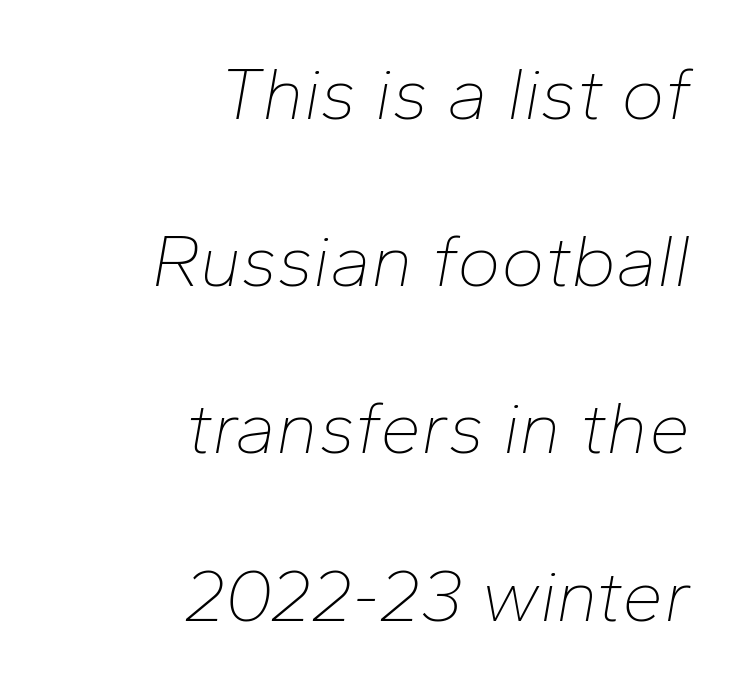
{"italic": "yes", "lean": "right", "slant_degrees": 10, "bold": "no", "weight": "thin", "width": "normal", "stroke_contrast": "low", "x_height": "medium", "monospaced": "no", "underline": "no", "align": "right", "line_spacing": "loose", "line_spacing_ratio": 2.26, "letter_spacing": "normal", "letter_spacing_em": 0.0, "glyph_px": 74}
